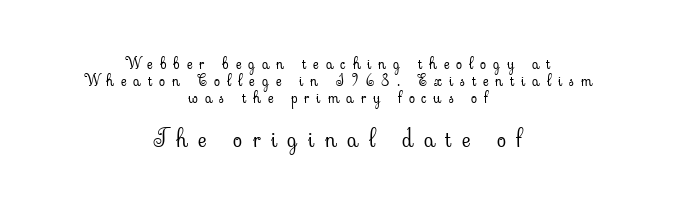
{"italic": "no", "bold": "no", "underline": "no", "align": "center", "line_spacing": "tight", "line_spacing_ratio": 1.05, "letter_spacing": "wide", "letter_spacing_em": 0.43, "larger_block": "second", "size_ratio": 1.5, "glyph_px": 24}
